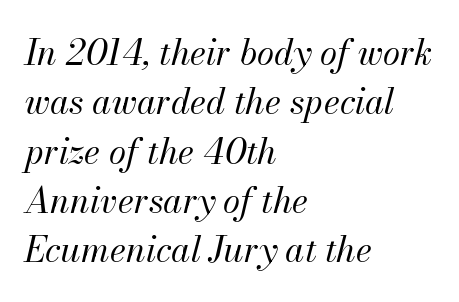
The image shows 35 px regular-weight type, italic (leaning right); set left-aligned, normal line spacing (1.41x), normal letter spacing, not underlined; medium stroke contrast and a small x-height.
